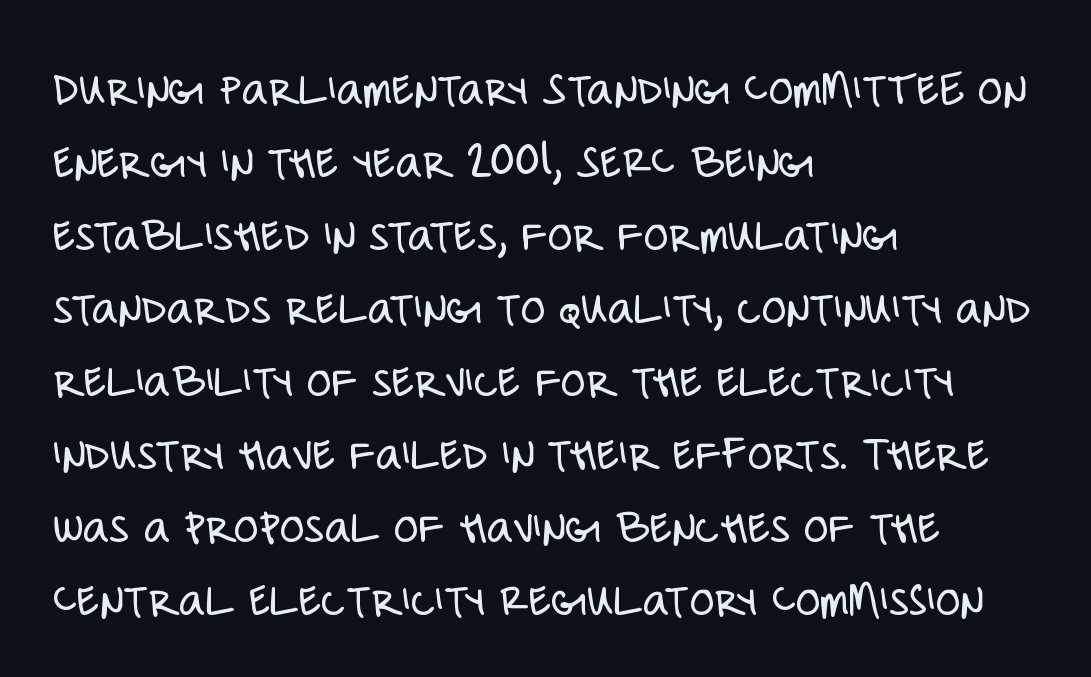
Q: Is the text bold? A: No.
Q: Is the text italic (slanted)? A: No, it is upright.
Q: Is the typeface a serif or a sans-serif typeface? A: Sans-serif.
Q: Is the text underlined? A: No.
Q: How is the paragraph aligned? A: Left-aligned.
Q: Is the spacing between letters normal or unusually wide? A: Normal.
Q: Is the spacing between lines tight, normal or loose? A: Normal.
Q: Width (condensed, normal, or wide)? A: Condensed.
Q: Stroke contrast? A: Low.
Q: x-height? A: Large.
Q: Monospaced? A: No.
